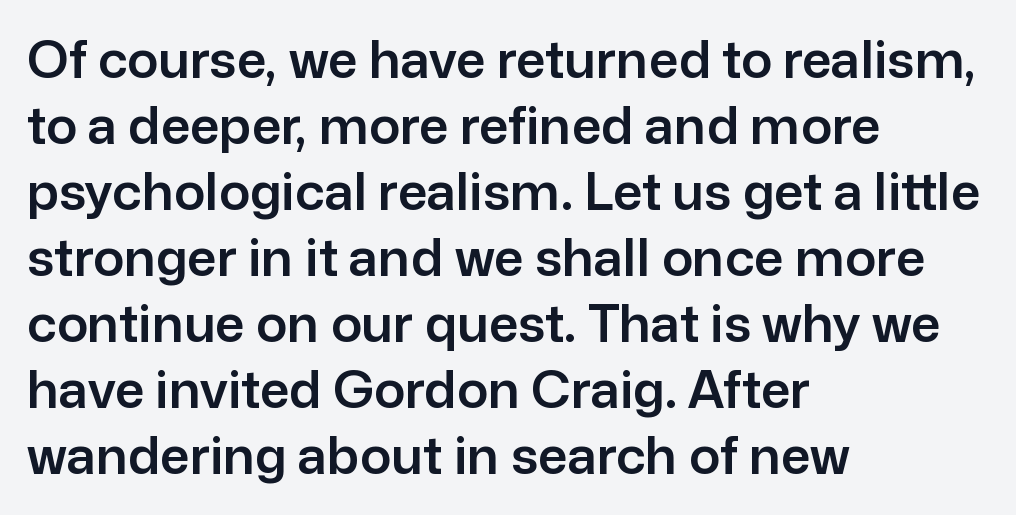
The image shows 52 px sans-serif type, upright; set left-aligned, normal line spacing (1.27x), normal letter spacing, not underlined; low stroke contrast and a medium x-height.
